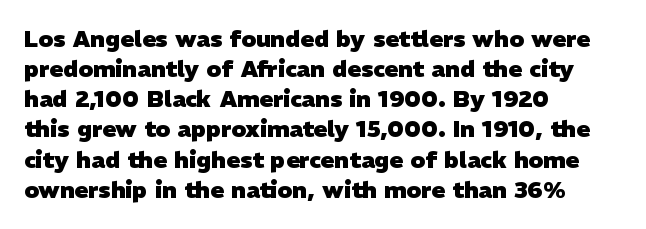
{"bold": "yes", "underline": "no", "align": "left", "line_spacing": "normal", "line_spacing_ratio": 1.31, "letter_spacing": "normal", "letter_spacing_em": 0.0, "glyph_px": 23}
